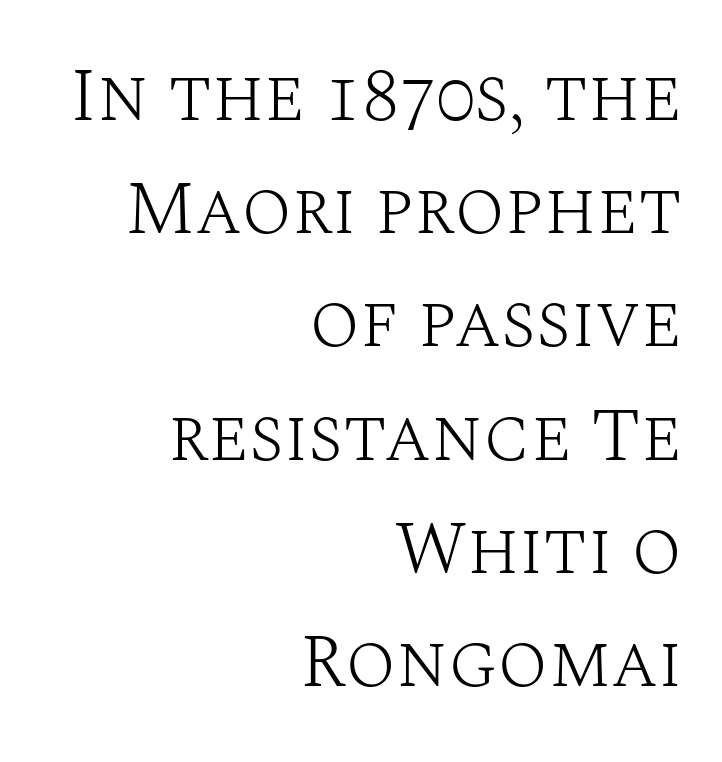
{"serif": "yes", "italic": "no", "bold": "no", "weight": "light", "width": "normal", "stroke_contrast": "medium", "x_height": "large", "monospaced": "no", "underline": "no", "align": "right", "line_spacing": "normal", "line_spacing_ratio": 1.51, "letter_spacing": "normal", "letter_spacing_em": 0.0, "glyph_px": 75}
